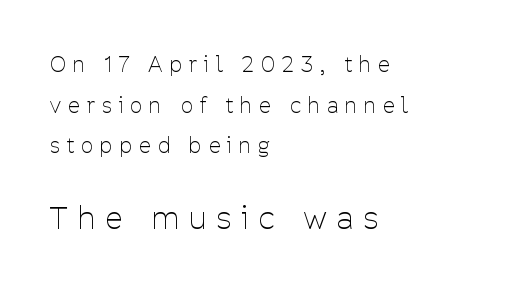
The image shows 31 px thin, condensed sans-serif type, upright; set left-aligned, loose line spacing (1.94x), unusually wide letter spacing (+0.35 em), not underlined; the second (bottom) block is 1.48x larger; low stroke contrast and a medium x-height.
